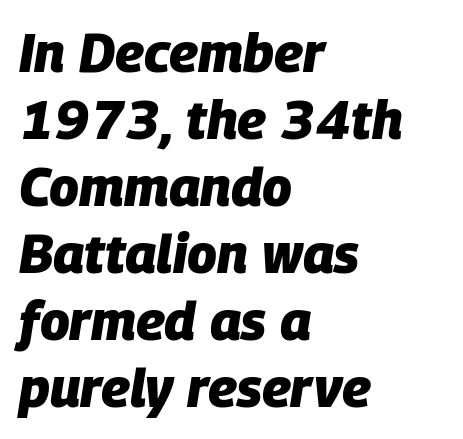
{"italic": "yes", "lean": "right", "slant_degrees": 9, "bold": "yes", "weight": "heavy", "width": "normal", "stroke_contrast": "low", "x_height": "large", "monospaced": "no", "underline": "no", "align": "left", "line_spacing_ratio": 1.24, "letter_spacing": "normal", "letter_spacing_em": 0.0, "glyph_px": 54}
